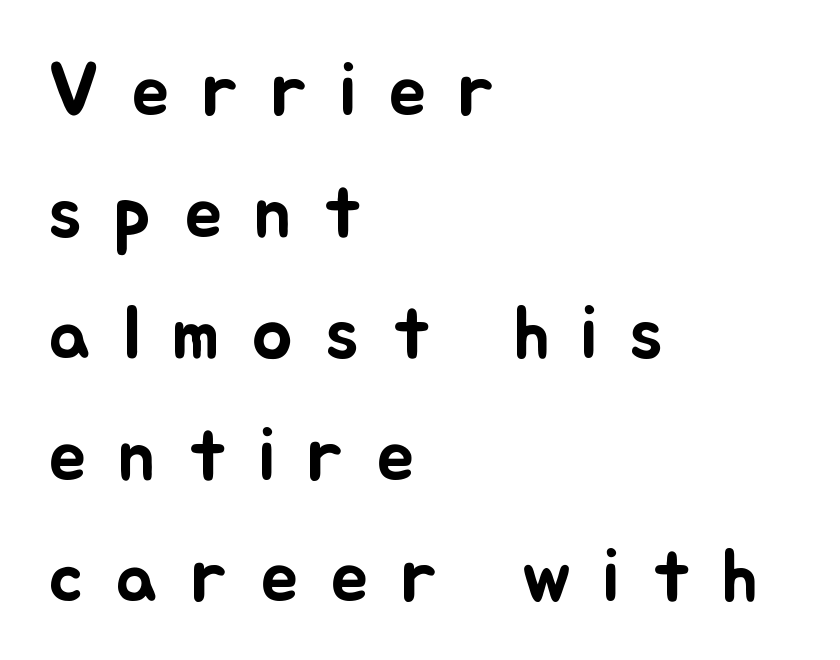
The image shows 76 px text type, upright; set left-aligned, normal line spacing (1.6x), unusually wide letter spacing (+0.42 em), not underlined; low stroke contrast and a small x-height.
